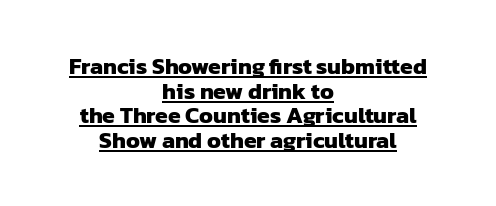
A typesetter would call this leading minimal, almost set solid. Does the copy run flush right? No — it is centered line by line. The type is set solid horizontally, with unmodified tracking. Beneath each row of characters lies a ruled line.
